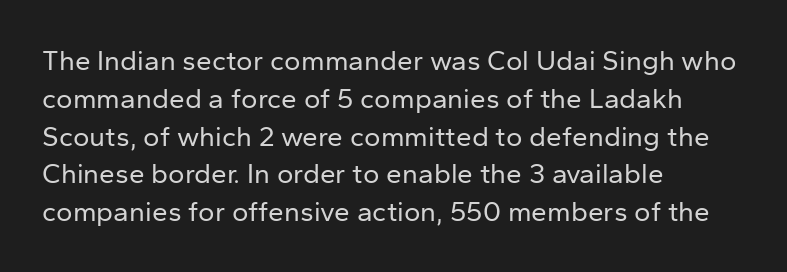
{"serif": "no", "italic": "no", "bold": "no", "weight": "regular", "width": "normal", "stroke_contrast": "low", "x_height": "medium", "monospaced": "no", "underline": "no", "align": "left", "line_spacing": "normal", "line_spacing_ratio": 1.35, "letter_spacing": "normal", "letter_spacing_em": 0.0, "glyph_px": 28}
